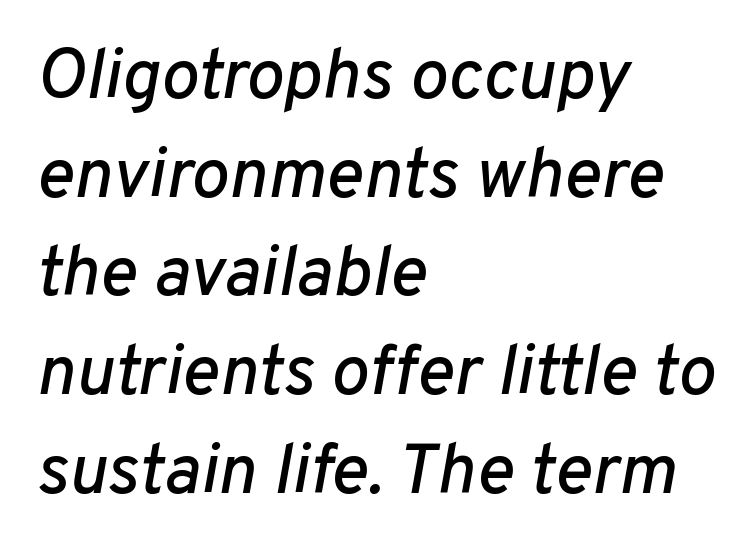
The image shows 71 px text type, italic (leaning right); set left-aligned, normal line spacing (1.39x), normal letter spacing, not underlined; low stroke contrast and a medium x-height.
